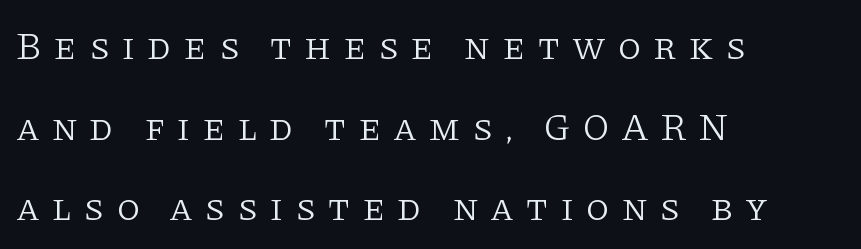
Q: Is the text bold? A: No.
Q: Is the text italic (slanted)? A: No, it is upright.
Q: Is the typeface a serif or a sans-serif typeface? A: Serif.
Q: Is the text underlined? A: No.
Q: How is the paragraph aligned? A: Left-aligned.
Q: Is the spacing between letters normal or unusually wide? A: Unusually wide.
Q: Is the spacing between lines tight, normal or loose? A: Loose.
Q: Width (condensed, normal, or wide)? A: Normal.
Q: Stroke contrast? A: Low.
Q: x-height? A: Large.
Q: Monospaced? A: No.
